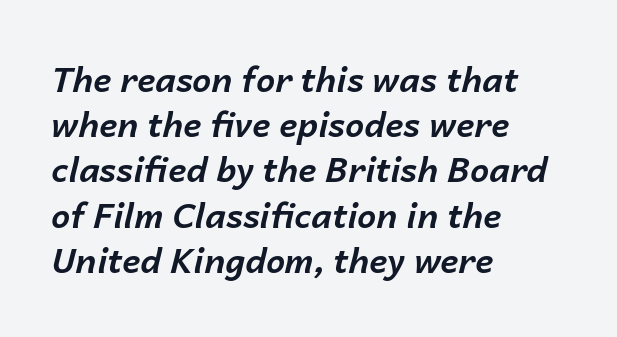
Weight: bold. This sample uses an oblique cut, with every glyph tilted off the vertical. Caption: standard tracking, unaltered. You could not count columns in this text — the font is proportionally spaced.
